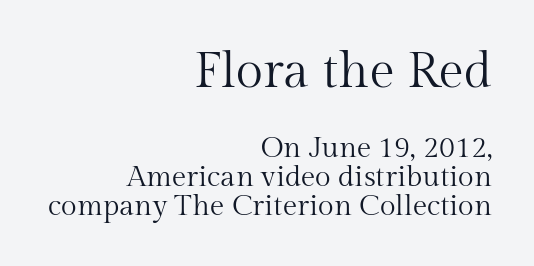
{"serif": "yes", "italic": "no", "bold": "no", "weight": "regular", "width": "normal", "stroke_contrast": "medium", "x_height": "medium", "monospaced": "no", "underline": "no", "align": "right", "line_spacing": "tight", "line_spacing_ratio": 0.99, "letter_spacing": "normal", "letter_spacing_em": 0.0, "larger_block": "first", "size_ratio": 1.72, "glyph_px": 50}
